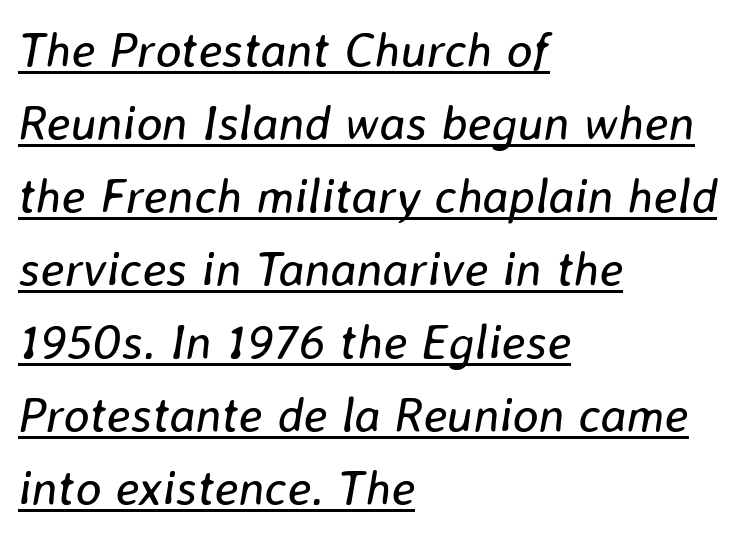
The image shows 49 px regular-weight type, italic (leaning right); set left-aligned, normal line spacing (1.49x), normal letter spacing, underlined; low stroke contrast and a medium x-height.
